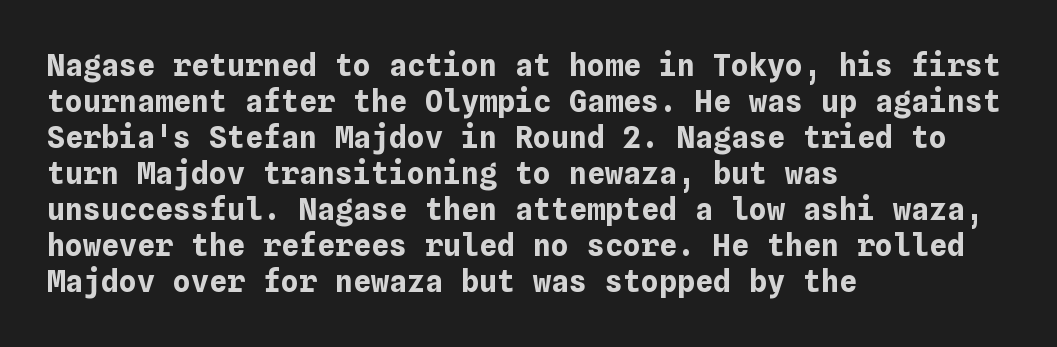
{"italic": "no", "bold": "yes", "weight": "bold", "width": "normal", "stroke_contrast": "low", "x_height": "medium", "underline": "no", "align": "left", "line_spacing_ratio": 1.2, "letter_spacing": "normal", "letter_spacing_em": 0.0, "glyph_px": 30}
